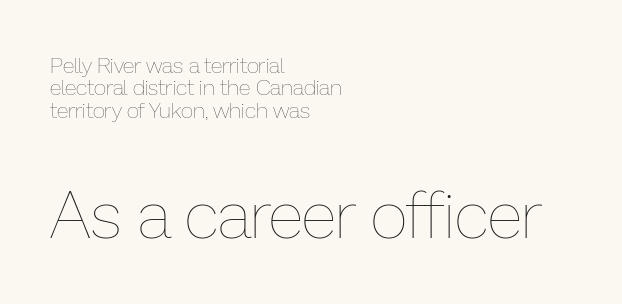
You could barely slide anything between these rows. Layout note: lines flush left. Each word holds together tightly as a unit, with standard inter-letter gaps. Descenders hang freely into open space.
